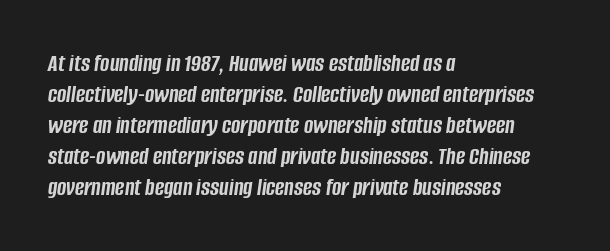
{"italic": "yes", "lean": "right", "slant_degrees": 8, "bold": "yes", "underline": "no", "align": "left", "line_spacing_ratio": 1.24, "letter_spacing": "normal", "letter_spacing_em": 0.0, "glyph_px": 25}
